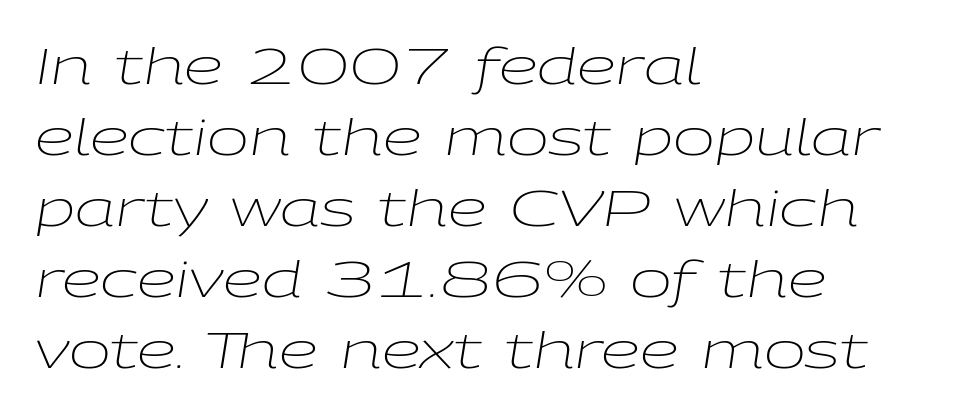
The image shows 50 px light, wide type, italic (leaning right); set left-aligned, normal line spacing (1.42x), normal letter spacing, not underlined; low stroke contrast and a medium x-height.
